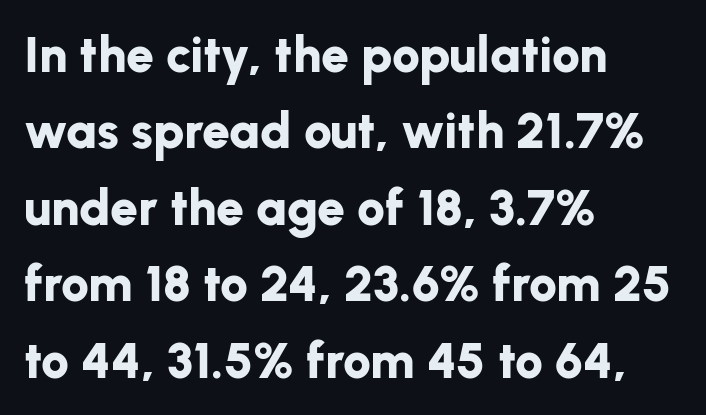
{"serif": "no", "italic": "no", "bold": "yes", "weight": "bold", "width": "normal", "stroke_contrast": "low", "x_height": "medium", "monospaced": "no", "underline": "no", "align": "left", "line_spacing": "normal", "line_spacing_ratio": 1.53, "letter_spacing": "normal", "letter_spacing_em": 0.0, "glyph_px": 50}
